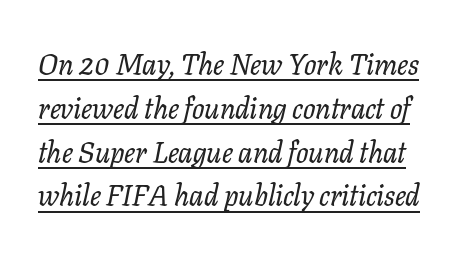
The image shows 29 px serif type, italic (leaning right); set normal line spacing (1.51x), normal letter spacing, underlined; low stroke contrast and a medium x-height.
